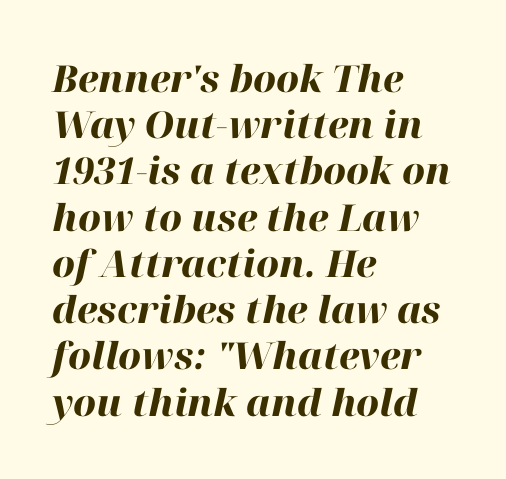
{"italic": "yes", "lean": "right", "slant_degrees": 12, "bold": "yes", "weight": "heavy", "width": "normal", "stroke_contrast": "high", "x_height": "medium", "monospaced": "no", "underline": "no", "align": "left", "line_spacing": "normal", "line_spacing_ratio": 1.25, "letter_spacing": "normal", "letter_spacing_em": 0.0, "glyph_px": 37}
